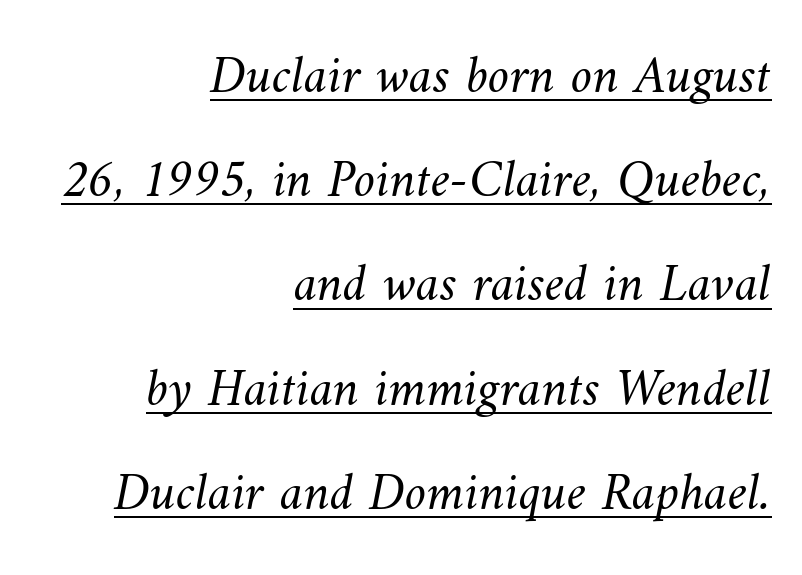
{"bold": "no", "weight": "light", "width": "normal", "stroke_contrast": "medium", "x_height": "small", "monospaced": "no", "underline": "yes", "align": "right", "line_spacing": "loose", "line_spacing_ratio": 1.93, "letter_spacing": "normal", "letter_spacing_em": 0.0, "glyph_px": 54}
